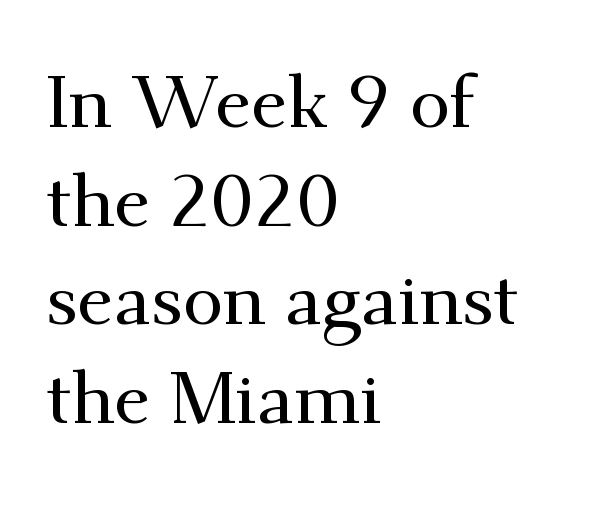
The image shows 73 px serif type, upright; set left-aligned, normal line spacing (1.35x), normal letter spacing, not underlined; medium stroke contrast and a small x-height.
